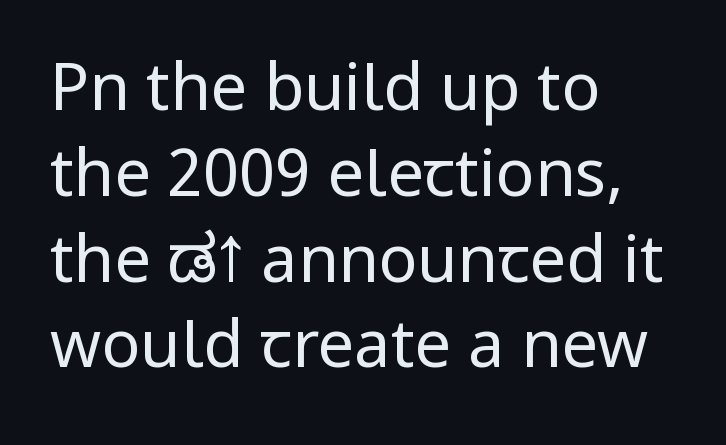
Look at the bottom of the vertical strokes: they stop flat, with no serifs. Each letter keeps its own natural width here, so spacing adapts to shape. Successive baselines arrive at the customary interval. Posture: straight, roman, zero tilt. The rendering keeps characters at their native spacing. These lines are set flush left with a ragged right edge.
